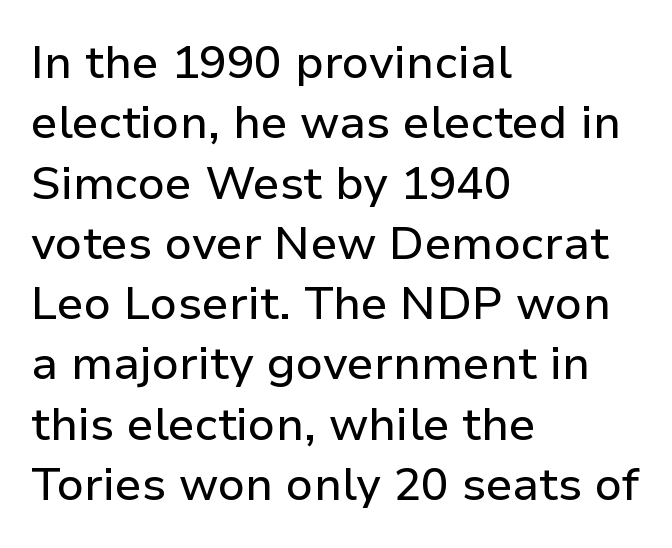
{"serif": "no", "italic": "no", "width": "normal", "stroke_contrast": "low", "x_height": "medium", "monospaced": "no", "underline": "no", "align": "left", "line_spacing": "normal", "line_spacing_ratio": 1.31, "letter_spacing": "normal", "letter_spacing_em": 0.0, "glyph_px": 46}
